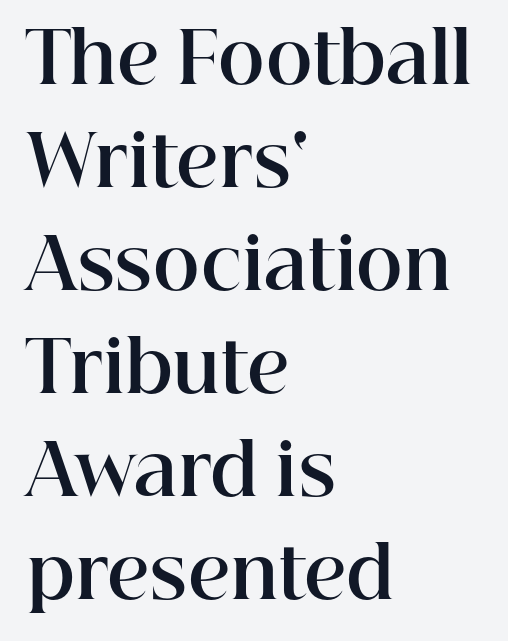
The image shows 71 px bold serif type, upright; set left-aligned, normal line spacing (1.45x), normal letter spacing, not underlined; high stroke contrast and a medium x-height.
